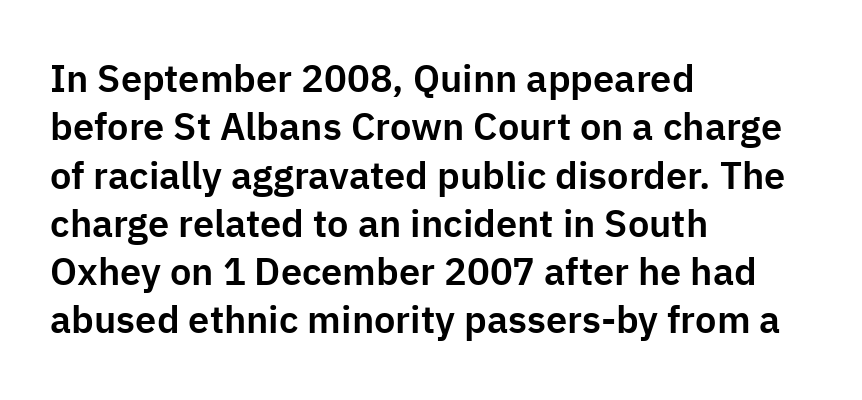
Q: Is the text italic (slanted)? A: No, it is upright.
Q: Is the typeface a serif or a sans-serif typeface? A: Sans-serif.
Q: Is the text underlined? A: No.
Q: How is the paragraph aligned? A: Left-aligned.
Q: Is the spacing between letters normal or unusually wide? A: Normal.
Q: Is the spacing between lines tight, normal or loose? A: Normal.
Q: Width (condensed, normal, or wide)? A: Normal.
Q: Stroke contrast? A: Low.
Q: x-height? A: Medium.
Q: Monospaced? A: No.
